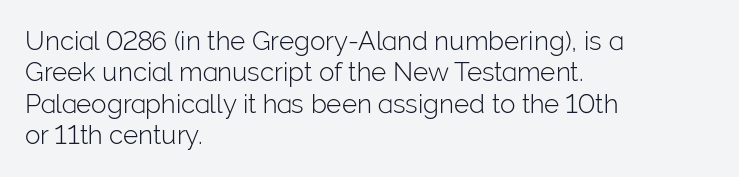
What stands out about the letter spacing? Nothing — it is the standard amount. The rendering anchors every line to the left-hand side. A light-to-regular cut is what we see here. Ordinary non-slanted type is in use.
